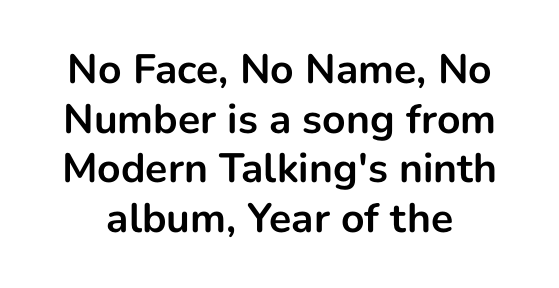
Characters follow at the spacing the type designer built in. Bold? Absolutely — the strokes are thick and heavy. You can tell from the bare stems that sans-serif type was used. Unlike italic type, these characters show no tilt at all.
